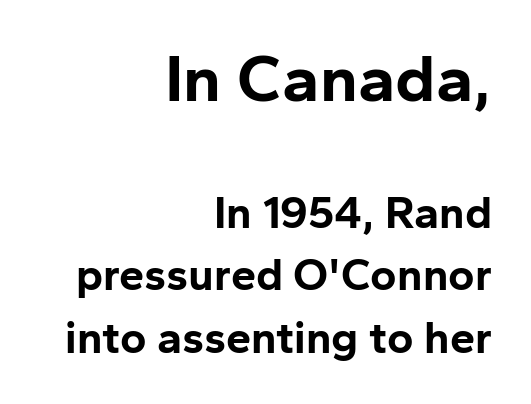
{"serif": "no", "italic": "no", "bold": "yes", "weight": "bold", "width": "normal", "stroke_contrast": "low", "x_height": "medium", "monospaced": "no", "underline": "no", "align": "right", "line_spacing": "normal", "line_spacing_ratio": 1.39, "letter_spacing": "normal", "letter_spacing_em": 0.0, "larger_block": "first", "size_ratio": 1.49, "glyph_px": 67}
